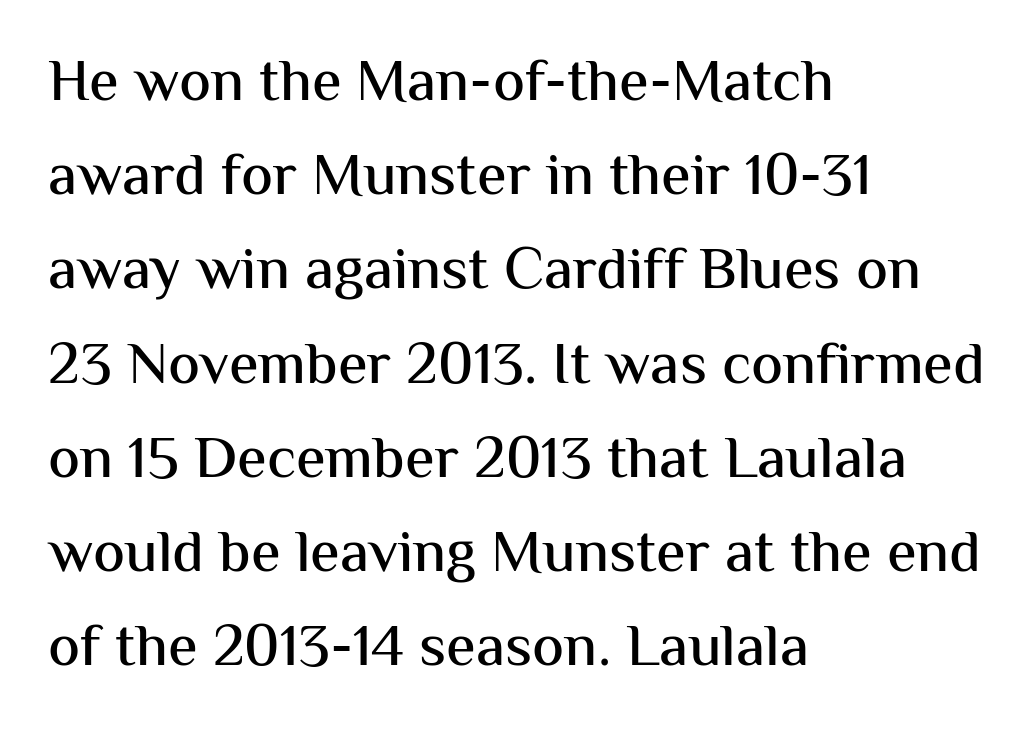
The image shows 60 px sans-serif type, upright; set left-aligned, normal line spacing (1.57x), normal letter spacing, not underlined; medium stroke contrast and a medium x-height.
